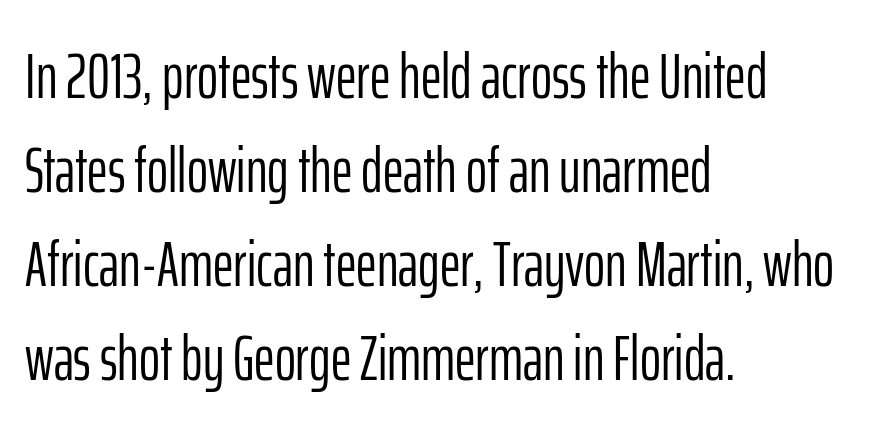
{"serif": "no", "italic": "no", "bold": "no", "weight": "light", "width": "condensed", "stroke_contrast": "low", "x_height": "medium", "monospaced": "no", "underline": "no", "align": "left", "line_spacing": "normal", "line_spacing_ratio": 1.47, "letter_spacing": "normal", "letter_spacing_em": 0.0, "glyph_px": 64}
